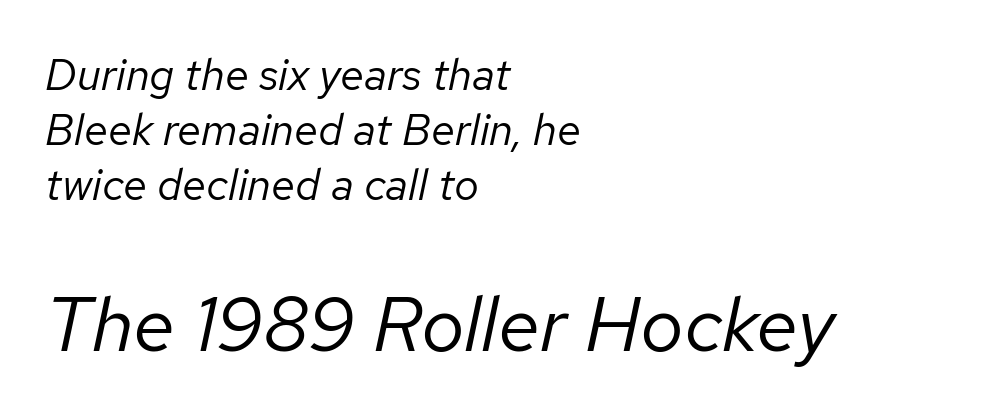
{"italic": "yes", "lean": "right", "slant_degrees": 12, "bold": "no", "weight": "regular", "width": "normal", "stroke_contrast": "low", "x_height": "medium", "monospaced": "no", "underline": "no", "align": "left", "line_spacing": "normal", "line_spacing_ratio": 1.25, "letter_spacing": "normal", "letter_spacing_em": 0.0, "larger_block": "second", "size_ratio": 1.75, "glyph_px": 77}
